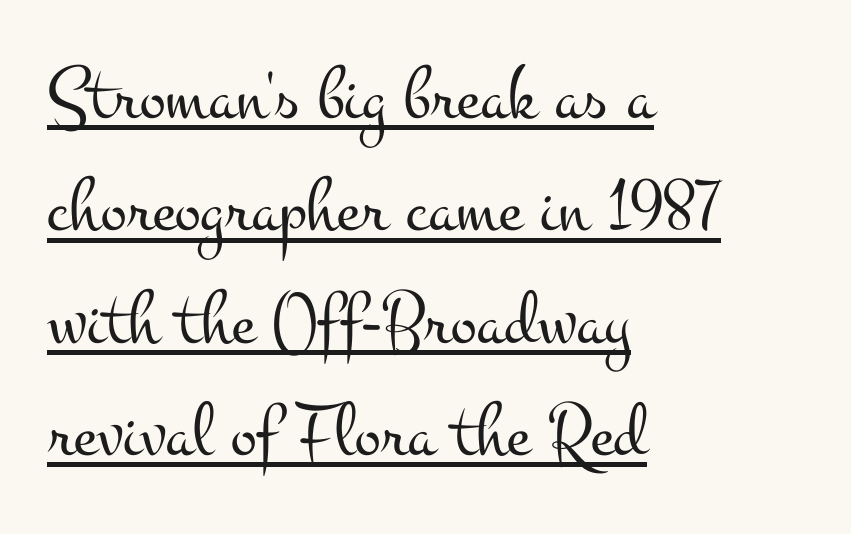
The image shows 78 px light, wide type; set left-aligned, normal line spacing (1.44x), normal letter spacing, underlined; medium stroke contrast and a small x-height.
